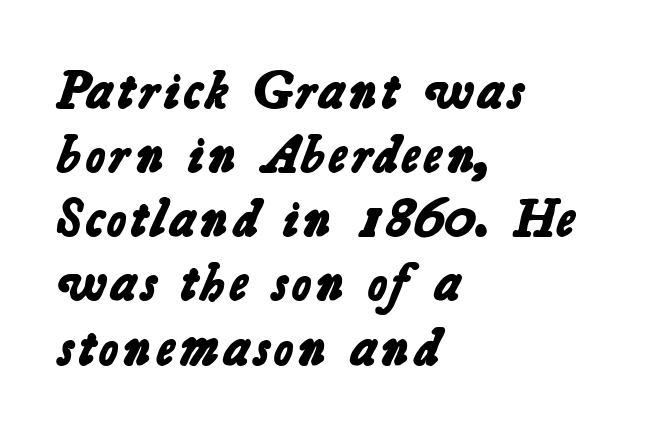
{"serif": "no", "bold": "yes", "weight": "bold", "width": "normal", "stroke_contrast": "low", "x_height": "medium", "monospaced": "no", "underline": "no", "align": "left", "line_spacing_ratio": 1.21, "letter_spacing": "normal", "letter_spacing_em": 0.0, "glyph_px": 53}
